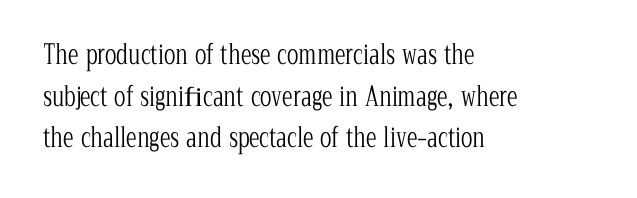
Q: Is the text bold? A: No.
Q: Is the text italic (slanted)? A: No, it is upright.
Q: Is the text underlined? A: No.
Q: How is the paragraph aligned? A: Left-aligned.
Q: Is the spacing between letters normal or unusually wide? A: Normal.
Q: Is the spacing between lines tight, normal or loose? A: Normal.
